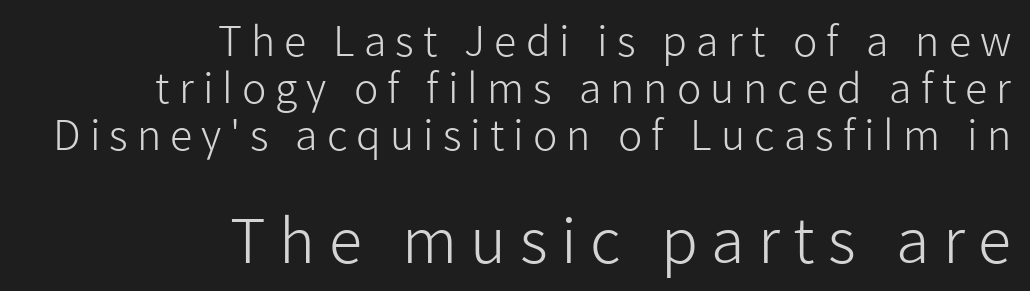
How would I describe the line gaps? Narrow and economical. Think of a printed novel: that variable character pitch is what you see here. In CSS terms this would be text-align: right. Has an underline been added? It has not.
